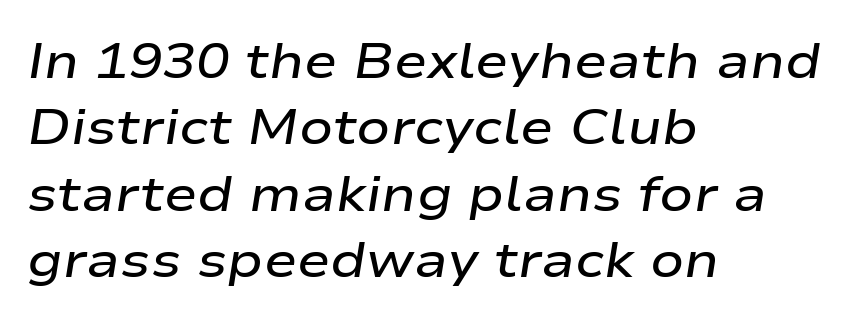
Q: Is the text bold? A: Semi-bold.
Q: Is the text italic (slanted)? A: Yes, it leans right by about 9 degrees.
Q: Is the text underlined? A: No.
Q: How is the paragraph aligned? A: Left-aligned.
Q: Is the spacing between letters normal or unusually wide? A: Normal.
Q: Is the spacing between lines tight, normal or loose? A: Normal.
Q: Width (condensed, normal, or wide)? A: Wide.
Q: Stroke contrast? A: Low.
Q: x-height? A: Medium.
Q: Monospaced? A: No.
